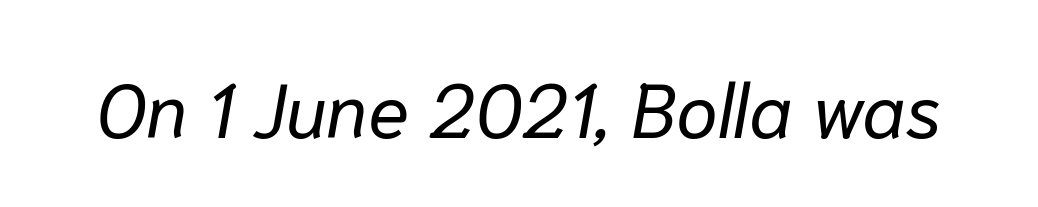
The image shows 76 px regular-weight type, italic (leaning right); set normal letter spacing, not underlined; low stroke contrast and a medium x-height.
